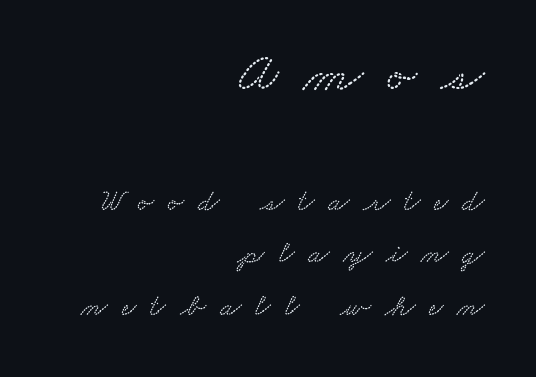
Q: Is the typeface a serif or a sans-serif typeface? A: Serif.
Q: Is the text underlined? A: No.
Q: How is the paragraph aligned? A: Right-aligned.
Q: Is the spacing between letters normal or unusually wide? A: Unusually wide.
Q: Is the spacing between lines tight, normal or loose? A: Normal.
Q: Which block of text is set in a larger size, the first (top) or the second (bottom)? A: The first (top) one.
Q: Width (condensed, normal, or wide)? A: Wide.
Q: Stroke contrast? A: Medium.
Q: x-height? A: Small.
Q: Monospaced? A: No.
